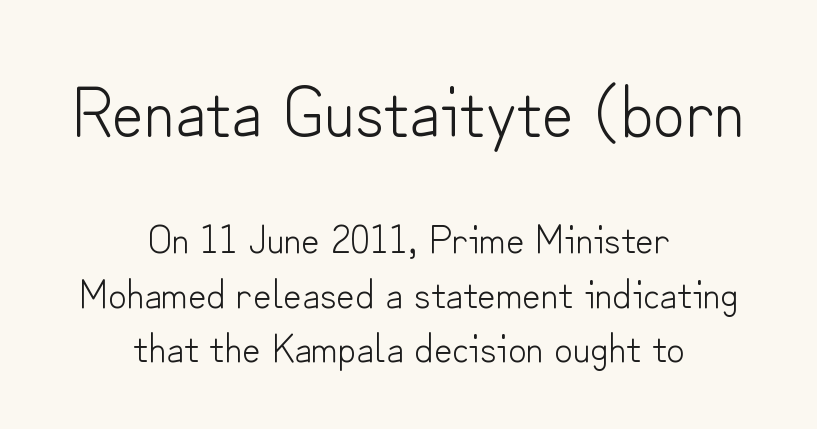
The designer gave the opening block more size than the closing block. Nobody touched the tracking dial on this one. No heavy texture on the line: the type isn't bold. Posture: vertical. The lines sit at an ordinary, default distance from one another. Character widths vary here, with narrow letters taking less room than wide ones.
